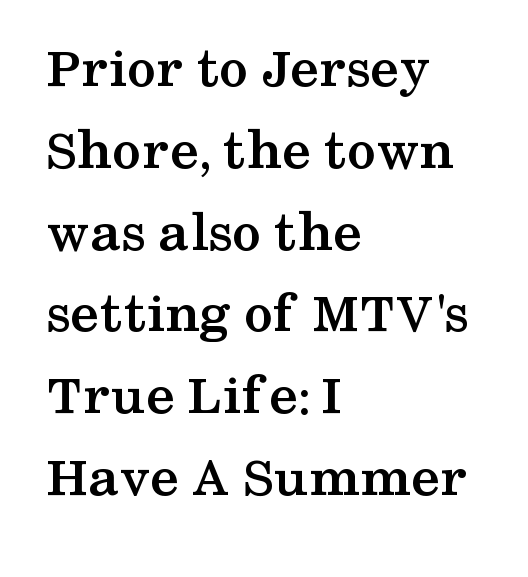
{"serif": "yes", "italic": "no", "bold": "yes", "weight": "semibold", "width": "wide", "stroke_contrast": "medium", "x_height": "medium", "monospaced": "no", "underline": "no", "align": "left", "line_spacing": "normal", "line_spacing_ratio": 1.41, "letter_spacing": "normal", "letter_spacing_em": 0.0, "glyph_px": 58}
